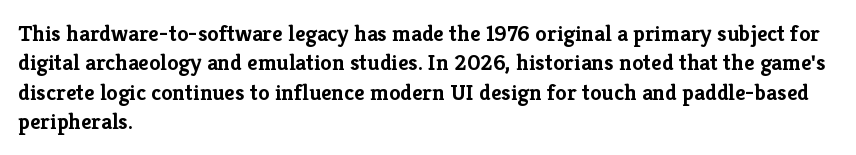
Q: Is the text bold? A: Yes.
Q: Is the text italic (slanted)? A: No, it is upright.
Q: Is the text underlined? A: No.
Q: How is the paragraph aligned? A: Left-aligned.
Q: Is the spacing between letters normal or unusually wide? A: Normal.
Q: Is the spacing between lines tight, normal or loose? A: Normal.
